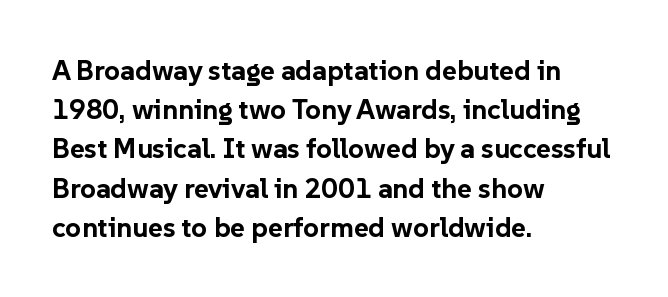
Q: Is the text bold? A: Yes.
Q: Is the text italic (slanted)? A: No, it is upright.
Q: Is the typeface a serif or a sans-serif typeface? A: Sans-serif.
Q: Is the text underlined? A: No.
Q: How is the paragraph aligned? A: Left-aligned.
Q: Is the spacing between letters normal or unusually wide? A: Normal.
Q: Is the spacing between lines tight, normal or loose? A: Normal.
Q: Width (condensed, normal, or wide)? A: Normal.
Q: Stroke contrast? A: Low.
Q: x-height? A: Medium.
Q: Monospaced? A: No.
